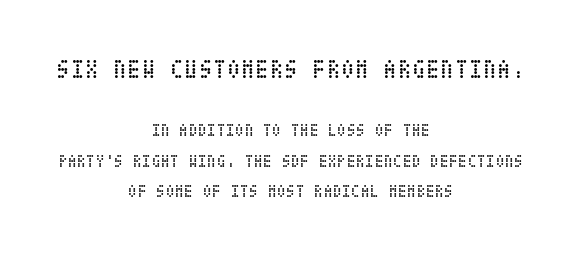
{"italic": "no", "bold": "no", "underline": "no", "align": "center", "line_spacing_ratio": 1.79, "letter_spacing": "normal", "letter_spacing_em": 0.0, "larger_block": "first", "size_ratio": 1.53, "glyph_px": 26}
